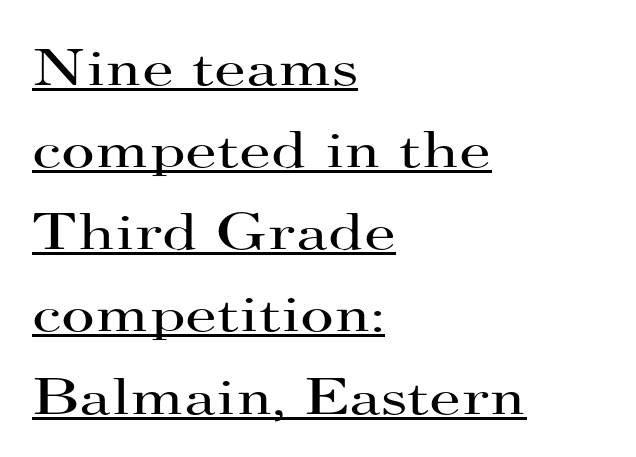
The letterforms sit at book weight or below. Observe the ordinary spacing: letters are neighbours, not strangers. A typesetter would label this face a serif. Looks like regular typesetting: each glyph gets only the width it needs. A continuous stroke trails under the words, as in a hyperlink.
